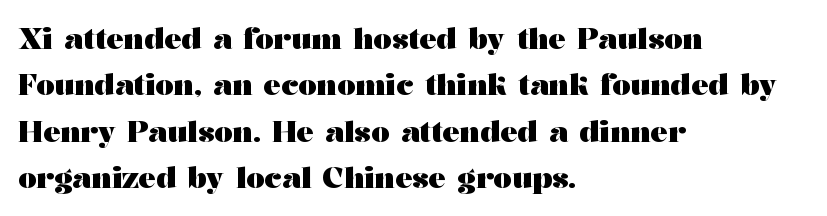
{"serif": "yes", "italic": "no", "bold": "yes", "weight": "heavy", "width": "wide", "stroke_contrast": "medium", "x_height": "medium", "monospaced": "no", "underline": "no", "align": "left", "line_spacing": "normal", "line_spacing_ratio": 1.6, "letter_spacing": "normal", "letter_spacing_em": 0.0, "glyph_px": 29}
